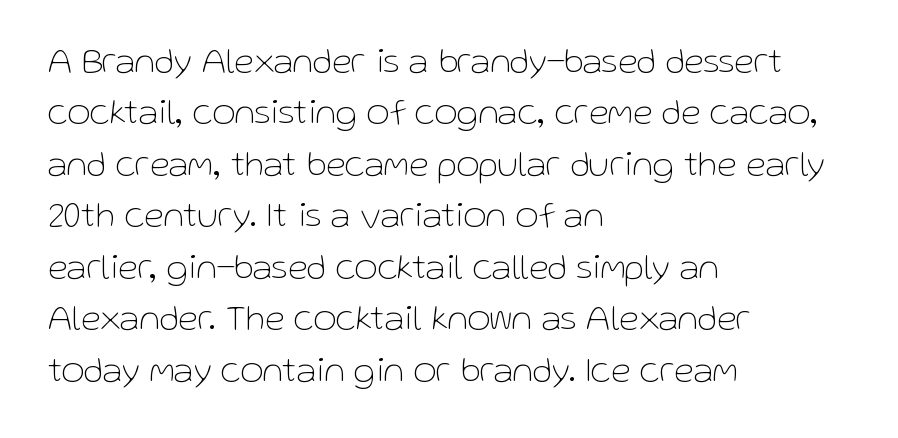
Q: Is the text bold? A: No.
Q: Is the text italic (slanted)? A: No, it is upright.
Q: Is the typeface a serif or a sans-serif typeface? A: Sans-serif.
Q: Is the text underlined? A: No.
Q: How is the paragraph aligned? A: Left-aligned.
Q: Is the spacing between letters normal or unusually wide? A: Normal.
Q: Is the spacing between lines tight, normal or loose? A: Normal.
Q: Width (condensed, normal, or wide)? A: Normal.
Q: Stroke contrast? A: Low.
Q: x-height? A: Medium.
Q: Monospaced? A: No.
